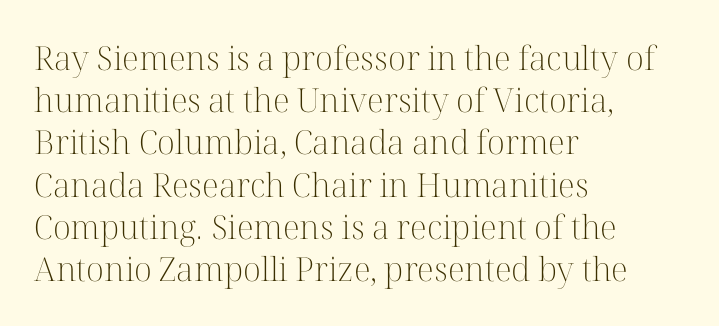
Each letter keeps its own natural width here, so spacing adapts to shape. Is there any slant? The stems are plumb. Bold? No — there's no thickening of the strokes. This rendering features lettering with no underline. Look at the tracking — it's just the regular setting, nothing added. Baseline-to-baseline distance is the conventional proportion of letter height.
